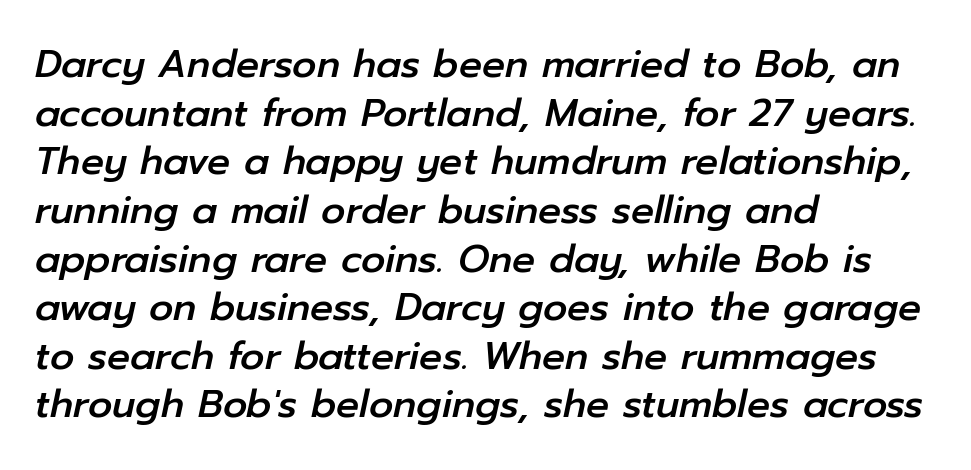
Q: Is the text italic (slanted)? A: Yes, it leans right by about 12 degrees.
Q: Is the text underlined? A: No.
Q: How is the paragraph aligned? A: Left-aligned.
Q: Is the spacing between letters normal or unusually wide? A: Normal.
Q: Is the spacing between lines tight, normal or loose? A: Normal.
Q: Width (condensed, normal, or wide)? A: Normal.
Q: Stroke contrast? A: Low.
Q: x-height? A: Medium.
Q: Monospaced? A: No.
